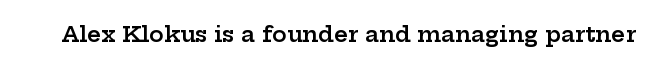
There is no visible air inserted between adjacent glyphs. The characters look somewhat weighty, a semibold short of true bold. Check the space under the baseline: it is left empty. Ascenders rise straight up at ninety degrees.
